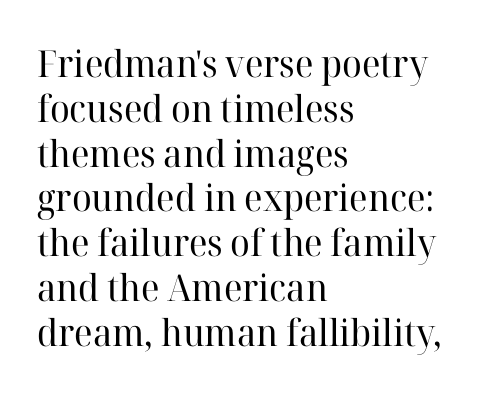
The letterforms sit at book weight or below. Leftover space on each line is placed entirely after the last word. Words appear dense and cohesive because spacing is normal. Nobody drew a line under any word here. This sample uses a serif face.
